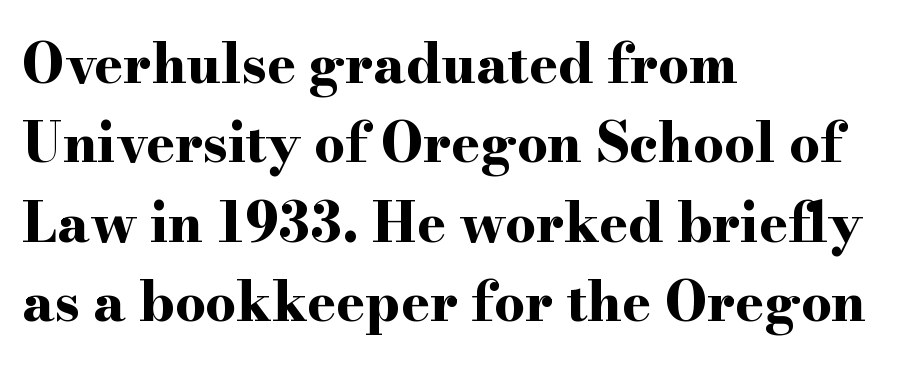
Tall strokes in this sample are plumb rather than angled. The font family rendered here belongs to the serif group. Varying glyph widths throughout — classic text-font behaviour. Just letters on the line, the space beneath them empty.
